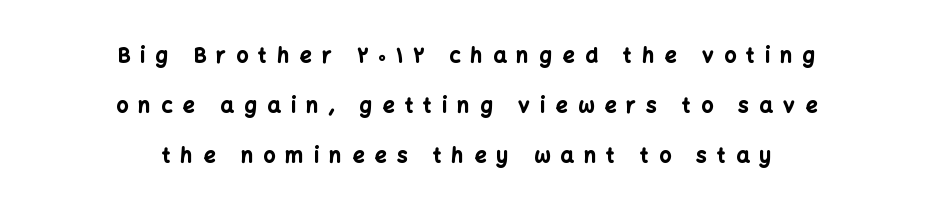
The image shows 21 px bold type, upright; set centered, loose line spacing (2.37x), unusually wide letter spacing (+0.49 em), not underlined.
